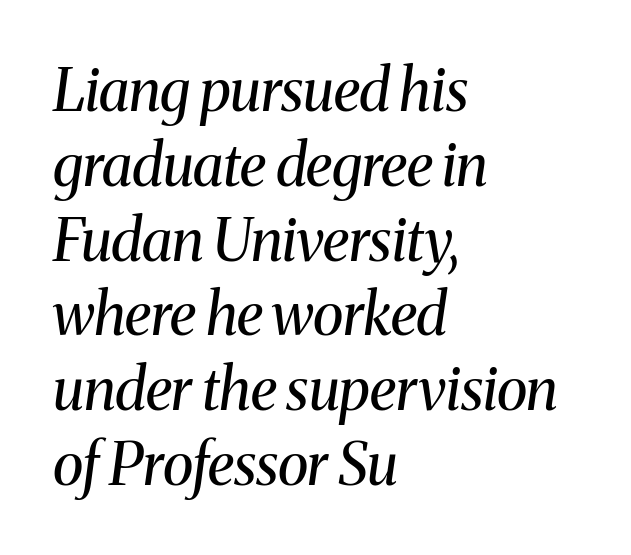
The image shows 58 px regular-weight serif type, italic (leaning right); set left-aligned, normal line spacing (1.29x), normal letter spacing, not underlined; medium stroke contrast and a medium x-height.
